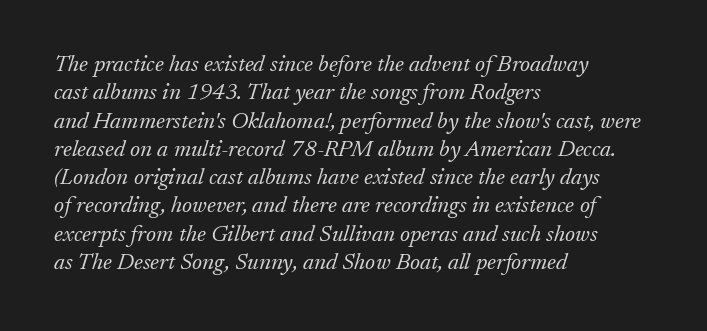
Each stroke keeps to a modest, everyday thickness or less. Nobody touched the tracking dial on this one. Notice how the passage keeps a crisp vertical edge on the left only. This sample uses an oblique cut, with every glyph tilted off the vertical.
